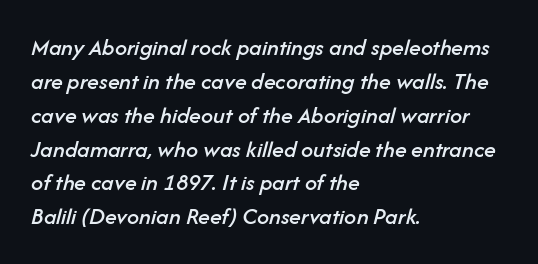
{"italic": "yes", "lean": "right", "slant_degrees": 14, "underline": "no", "align": "left", "line_spacing": "normal", "line_spacing_ratio": 1.41, "letter_spacing": "normal", "letter_spacing_em": 0.0, "glyph_px": 24}
